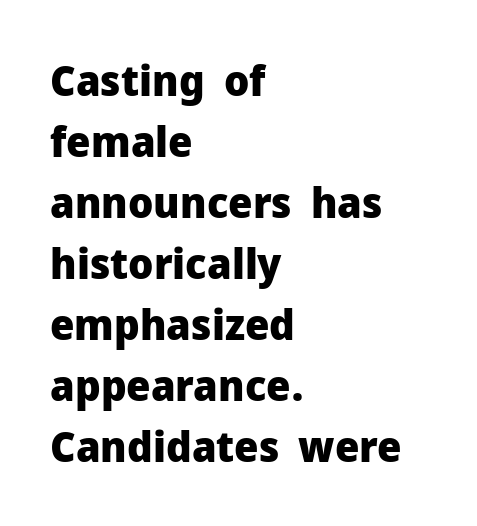
{"serif": "no", "italic": "no", "bold": "yes", "weight": "heavy", "width": "normal", "stroke_contrast": "low", "x_height": "medium", "monospaced": "no", "underline": "no", "align": "left", "line_spacing": "normal", "line_spacing_ratio": 1.42, "letter_spacing": "normal", "letter_spacing_em": 0.0, "glyph_px": 43}
